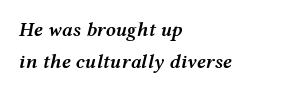
{"italic": "yes", "lean": "right", "slant_degrees": 12, "bold": "semi", "underline": "no", "align": "left", "line_spacing": "normal", "line_spacing_ratio": 1.59, "letter_spacing": "normal", "letter_spacing_em": 0.0, "glyph_px": 20}
